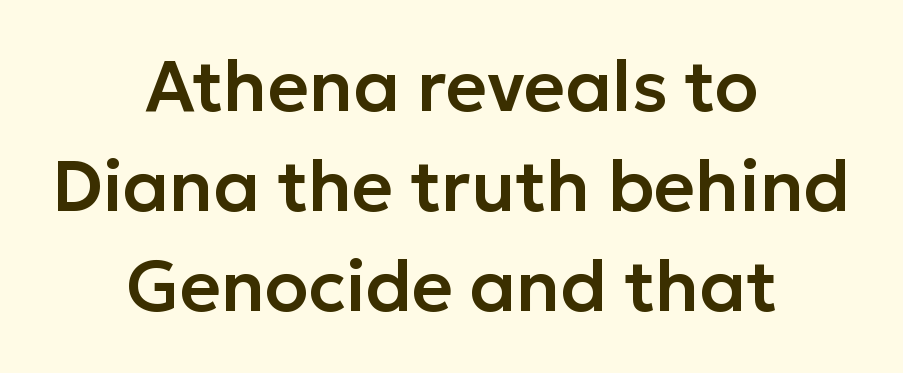
Q: Is the text italic (slanted)? A: No, it is upright.
Q: Is the typeface a serif or a sans-serif typeface? A: Sans-serif.
Q: Is the text underlined? A: No.
Q: How is the paragraph aligned? A: Centered.
Q: Is the spacing between letters normal or unusually wide? A: Normal.
Q: Is the spacing between lines tight, normal or loose? A: Normal.
Q: Width (condensed, normal, or wide)? A: Normal.
Q: Stroke contrast? A: Low.
Q: x-height? A: Medium.
Q: Monospaced? A: No.
